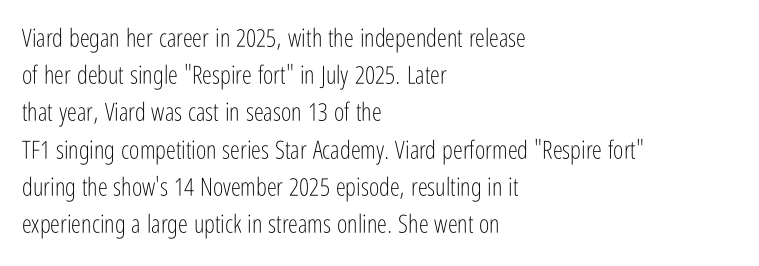
The image shows 25 px text type, upright; set left-aligned, normal line spacing (1.49x), normal letter spacing, not underlined.
